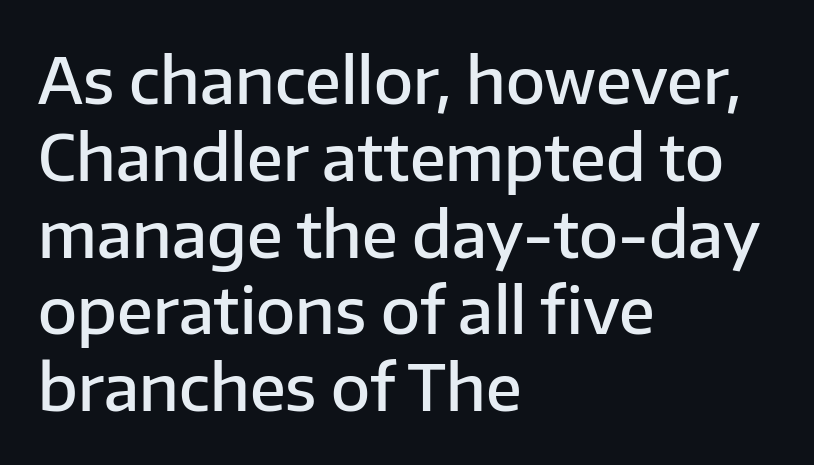
Q: Is the text bold? A: Semi-bold.
Q: Is the text italic (slanted)? A: No, it is upright.
Q: Is the typeface a serif or a sans-serif typeface? A: Sans-serif.
Q: Is the text underlined? A: No.
Q: How is the paragraph aligned? A: Left-aligned.
Q: Is the spacing between letters normal or unusually wide? A: Normal.
Q: Width (condensed, normal, or wide)? A: Normal.
Q: Stroke contrast? A: Low.
Q: x-height? A: Medium.
Q: Monospaced? A: No.
